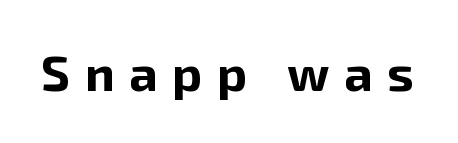
Q: Is the text bold? A: Yes.
Q: Is the text italic (slanted)? A: No, it is upright.
Q: Is the typeface a serif or a sans-serif typeface? A: Sans-serif.
Q: Is the text underlined? A: No.
Q: Is the spacing between letters normal or unusually wide? A: Unusually wide.
Q: Width (condensed, normal, or wide)? A: Normal.
Q: Stroke contrast? A: Low.
Q: x-height? A: Medium.
Q: Monospaced? A: No.
